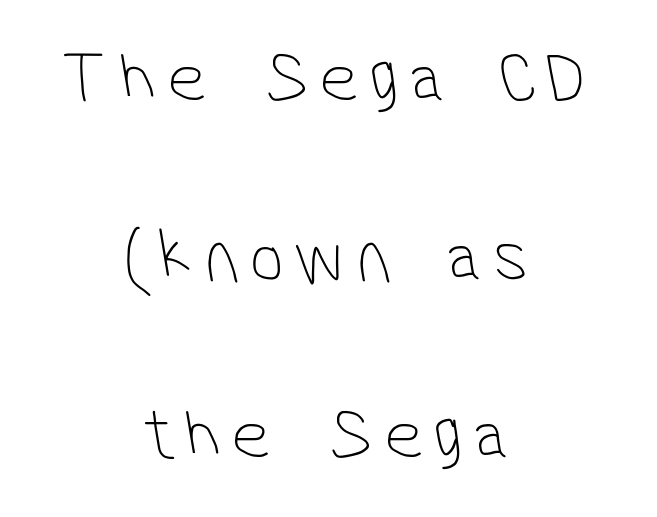
Q: Is the text bold? A: No.
Q: Is the typeface a serif or a sans-serif typeface? A: Sans-serif.
Q: Is the text underlined? A: No.
Q: How is the paragraph aligned? A: Centered.
Q: Is the spacing between lines tight, normal or loose? A: Loose.
Q: Width (condensed, normal, or wide)? A: Condensed.
Q: Stroke contrast? A: Low.
Q: x-height? A: Medium.
Q: Monospaced? A: No.
